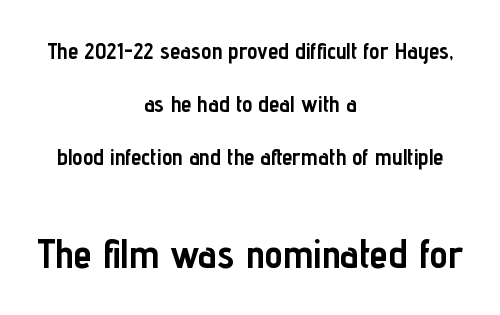
This is the regular roman posture of the typeface. Students, note that the glyphs here touch the page at normal intervals. Each row of text sits above clean, open space. In this sample the second text group is rendered at the bigger scale. The glyphs in this specimen are sans serif. Whoever set this chose breathing room over compactness in the vertical rhythm.
